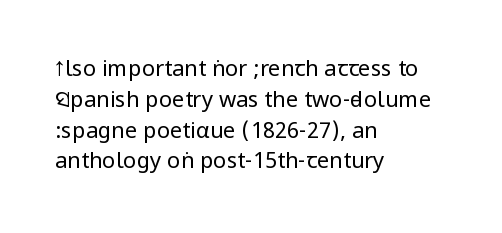
The image shows 22 px text type, upright; set left-aligned, normal line spacing (1.4x), normal letter spacing, not underlined.
